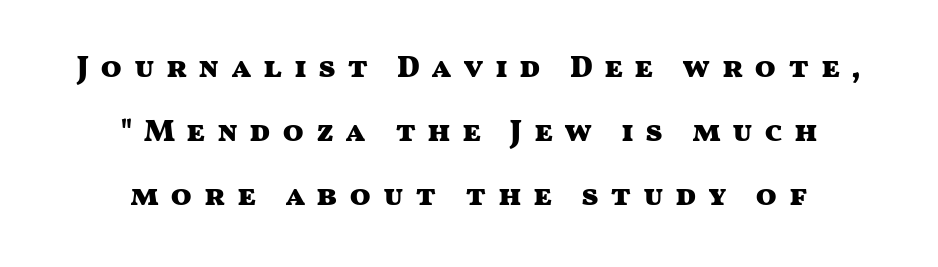
The letters carry no serifs — their stems end cleanly without finishing strokes. Notice how thick the strokes are: this is what a full bold looks like. Plain, unruled lines of type. The face used here is proportionally spaced, like ordinary book or web type.
